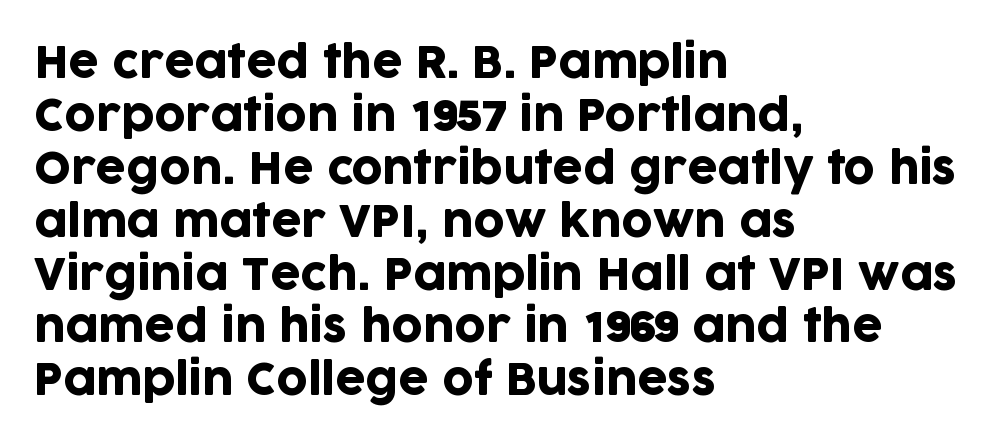
Q: Is the text italic (slanted)? A: No, it is upright.
Q: Is the typeface a serif or a sans-serif typeface? A: Sans-serif.
Q: Is the text underlined? A: No.
Q: How is the paragraph aligned? A: Left-aligned.
Q: Is the spacing between letters normal or unusually wide? A: Normal.
Q: Width (condensed, normal, or wide)? A: Normal.
Q: Stroke contrast? A: Low.
Q: x-height? A: Large.
Q: Monospaced? A: No.
